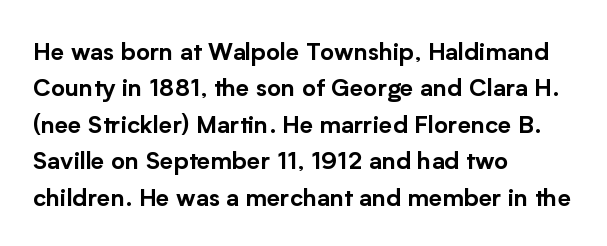
{"italic": "no", "underline": "no", "align": "left", "line_spacing": "normal", "line_spacing_ratio": 1.52, "letter_spacing": "normal", "letter_spacing_em": 0.0, "glyph_px": 24}
